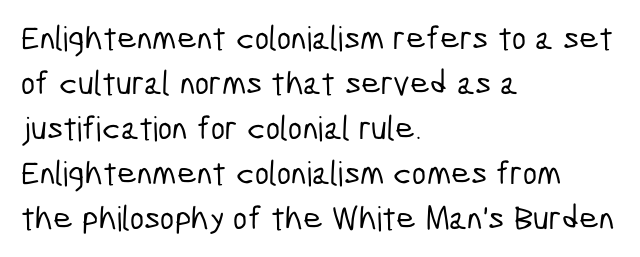
Q: Is the typeface a serif or a sans-serif typeface? A: Sans-serif.
Q: Is the text underlined? A: No.
Q: How is the paragraph aligned? A: Left-aligned.
Q: Is the spacing between letters normal or unusually wide? A: Normal.
Q: Is the spacing between lines tight, normal or loose? A: Normal.
Q: Width (condensed, normal, or wide)? A: Condensed.
Q: Stroke contrast? A: Low.
Q: x-height? A: Medium.
Q: Monospaced? A: No.
